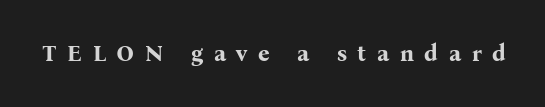
Substantial extra tracking has been applied to these lines. The letters stand straight up with perfectly vertical stems. The letters are bold, with thick, heavy strokes. Descender tails drop into unmarked territory.
